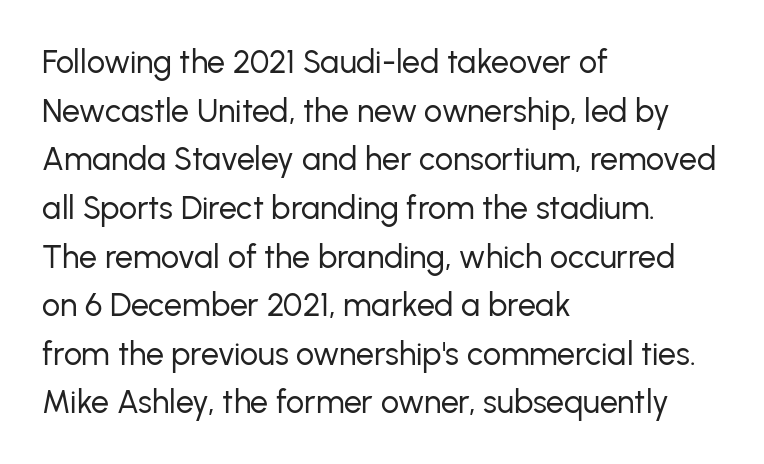
Q: Is the text bold? A: No.
Q: Is the text italic (slanted)? A: No, it is upright.
Q: Is the typeface a serif or a sans-serif typeface? A: Sans-serif.
Q: Is the text underlined? A: No.
Q: How is the paragraph aligned? A: Left-aligned.
Q: Is the spacing between letters normal or unusually wide? A: Normal.
Q: Is the spacing between lines tight, normal or loose? A: Normal.
Q: Width (condensed, normal, or wide)? A: Normal.
Q: Stroke contrast? A: Low.
Q: x-height? A: Medium.
Q: Monospaced? A: No.
